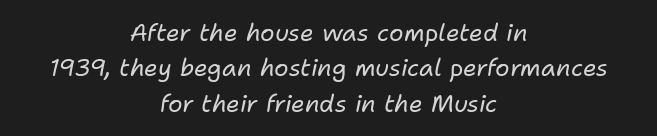
Is the stroke heavy? The answer is a plain regular-or-lighter. Does extra space separate the letters? No, they use regular spacing. Rendered with sloped, italic letterforms. No word sits above an underline. Where is the straight margin? There isn't one; the lines are centered. Rows of type keep a routine distance in the vertical direction.
